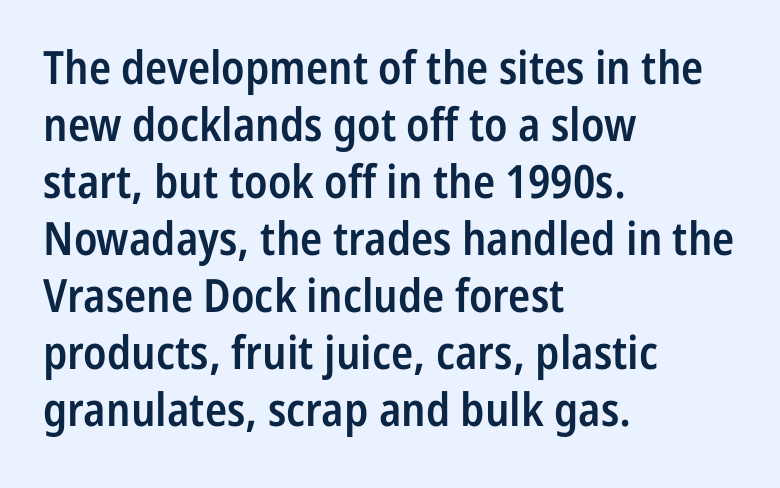
{"serif": "no", "italic": "no", "bold": "semi", "weight": "semibold", "width": "condensed", "stroke_contrast": "low", "x_height": "medium", "monospaced": "no", "underline": "no", "align": "left", "line_spacing_ratio": 1.24, "letter_spacing": "normal", "letter_spacing_em": 0.0, "glyph_px": 46}
